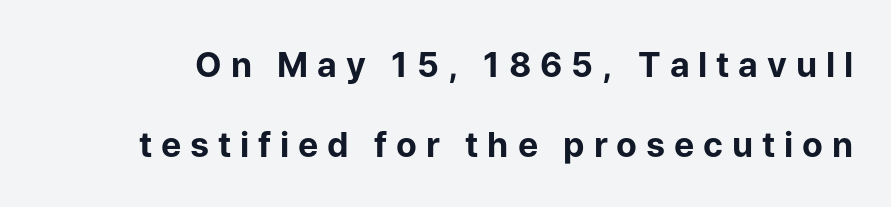
The image shows 34 px bold sans-serif type, upright; set loose line spacing (2.34x), unusually wide letter spacing (+0.26 em), not underlined; low stroke contrast and a medium x-height.
